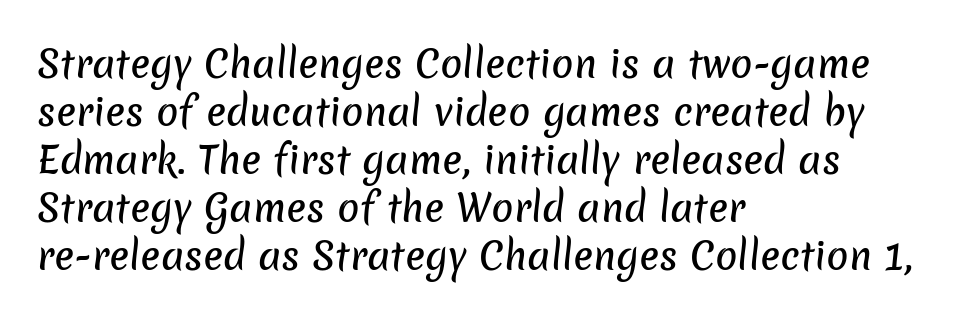
The image shows 37 px sans-serif type; set left-aligned, normal line spacing (1.3x), normal letter spacing, not underlined; low stroke contrast and a medium x-height.
